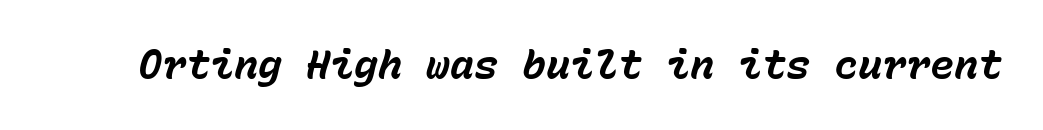
The image shows 40 px bold type, italic (leaning right), monospaced; set normal letter spacing, not underlined; low stroke contrast and a medium x-height.
